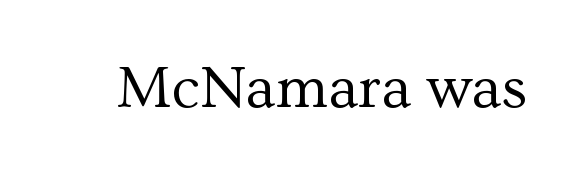
Just letters on the line, the space beneath them empty. You can tell from the footed stems that serif type was used. Each letter keeps its own natural width here, so spacing adapts to shape. In terms of letterspacing, this is plain default setting. The type sits square on the baseline with zero lean.
